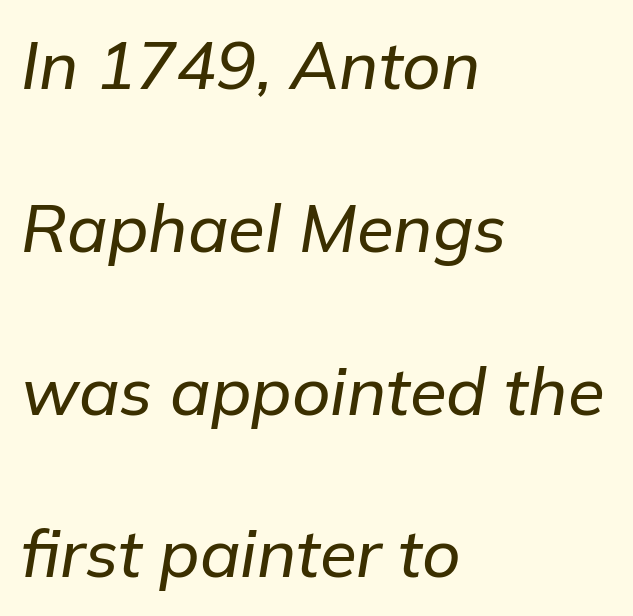
{"italic": "yes", "lean": "right", "slant_degrees": 9, "width": "normal", "stroke_contrast": "low", "x_height": "medium", "monospaced": "no", "underline": "no", "align": "left", "line_spacing": "loose", "line_spacing_ratio": 2.43, "letter_spacing": "normal", "letter_spacing_em": 0.0, "glyph_px": 67}
